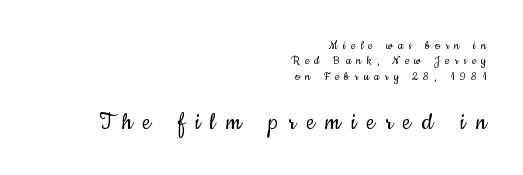
The image shows 28 px regular-weight, condensed sans-serif type; set right-aligned, tight line spacing (1.1x), unusually wide letter spacing (+0.38 em), not underlined; the second (bottom) block is 2.0x larger; low stroke contrast and a small x-height.
